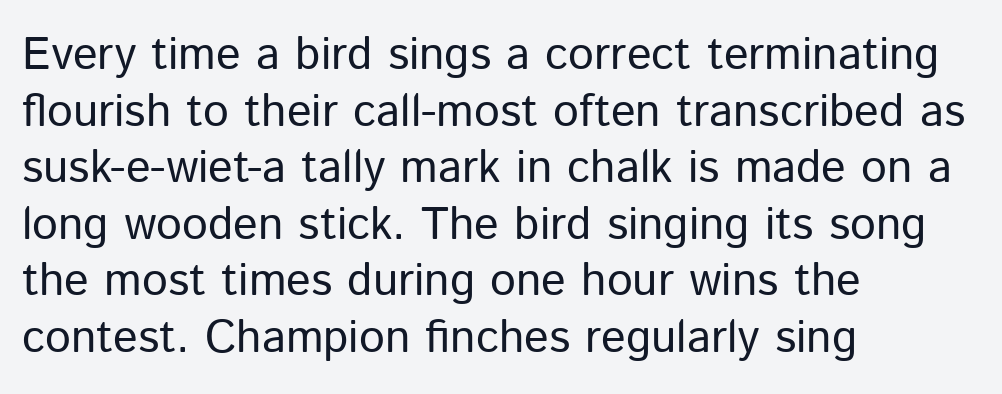
The image shows 46 px regular-weight sans-serif type, upright; set left-aligned, line spacing 1.23x, normal letter spacing, not underlined; low stroke contrast and a medium x-height.
